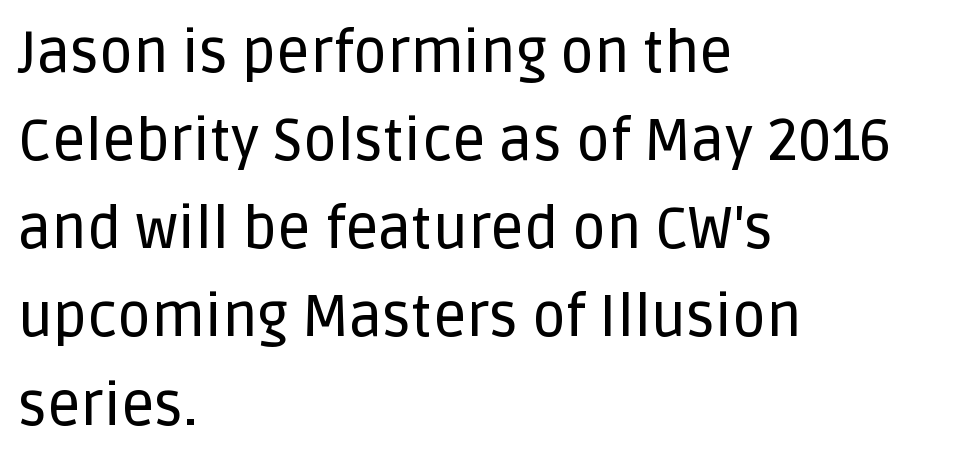
Look at the tracking — it's just the regular setting, nothing added. Posture: vertical. Nobody drew a line under any word here. Each letter keeps its own natural width here, so spacing adapts to shape. In terms of leading, this rendering sits right in the middle. Grotesque or geometric, the face here clearly has no serifs.
